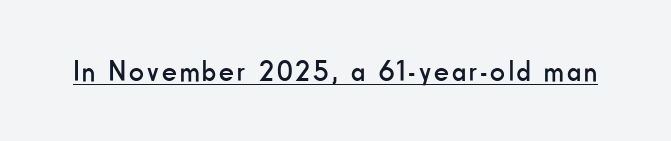
Caption: face not bold, strokes unweighted. Observe the absence of serifs on each vertical stroke in this sample. The face used here appears with an underline applied. Style check: upright. Each letter keeps its own natural width here, so spacing adapts to shape.
